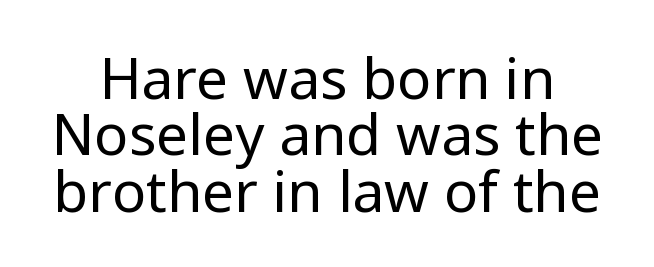
The typeface has the unassuming heft of standard copy or less. No extra tracking has been applied to these lines. Every character sits straight up, as roman type does. The face used here is a sans, in the tradition of grotesques and geometrics. Looks like regular typesetting: each glyph gets only the width it needs.
